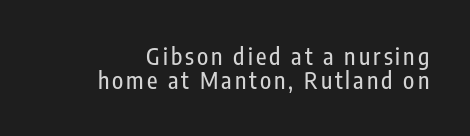
{"italic": "no", "underline": "no", "line_spacing": "tight", "line_spacing_ratio": 1.03, "glyph_px": 23}
